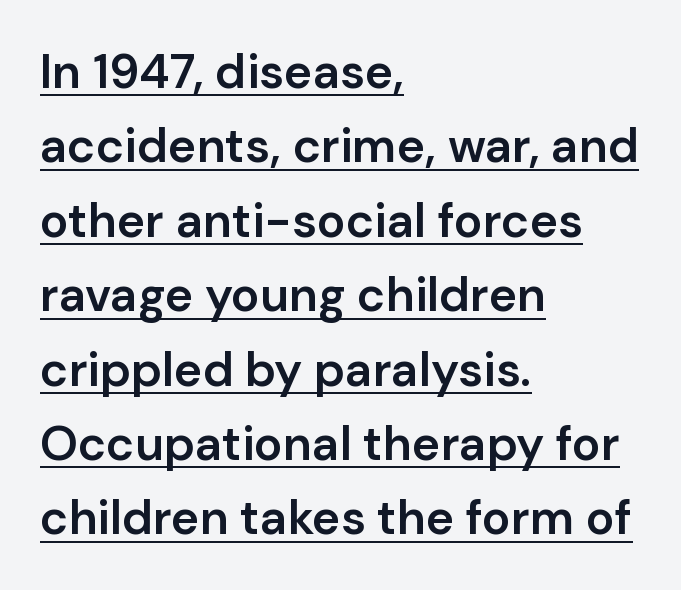
Q: Is the text bold? A: Semi-bold.
Q: Is the text italic (slanted)? A: No, it is upright.
Q: Is the typeface a serif or a sans-serif typeface? A: Sans-serif.
Q: Is the text underlined? A: Yes.
Q: How is the paragraph aligned? A: Left-aligned.
Q: Is the spacing between letters normal or unusually wide? A: Normal.
Q: Is the spacing between lines tight, normal or loose? A: Normal.
Q: Width (condensed, normal, or wide)? A: Normal.
Q: Stroke contrast? A: Low.
Q: x-height? A: Medium.
Q: Monospaced? A: No.
